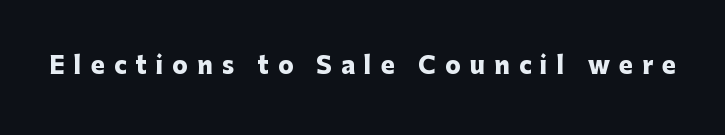
A bare baseline throughout the passage. What weight is shown? A full bold with thick strokes. The horizontal fit of the characters is loose and conspicuously gappy. Italic: no, the glyphs are upright roman.
